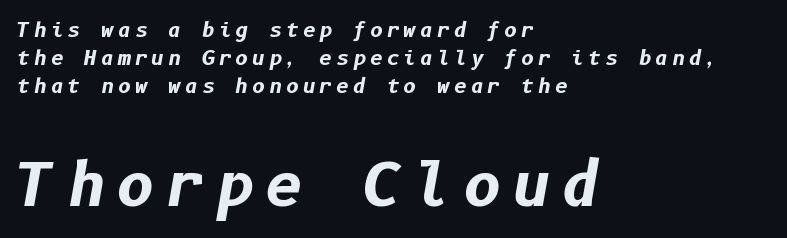
Of the two passages, the one underneath uses the larger point size. Does the leading feel generous? No, just average. Honestly, there is no underline to notice here at all. The ragged edge is on the right, which tells us the setting is flush left. A typesetter would mark this as italic. The glyphs have the mass of a bold cut.
